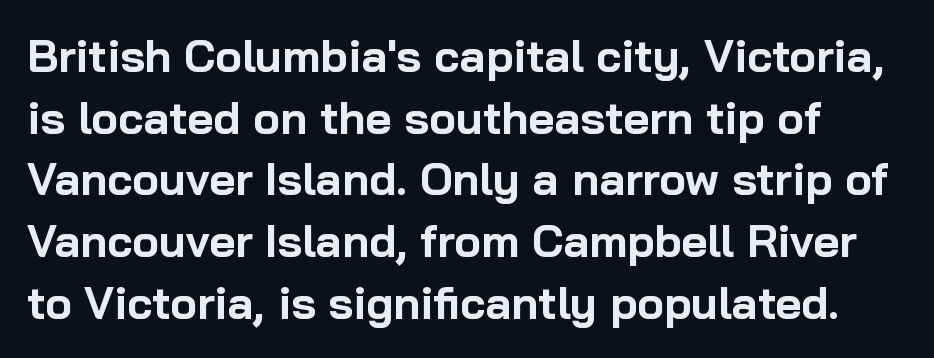
The image shows 45 px bold sans-serif type, upright; set normal line spacing (1.37x), normal letter spacing, not underlined; low stroke contrast and a medium x-height.
